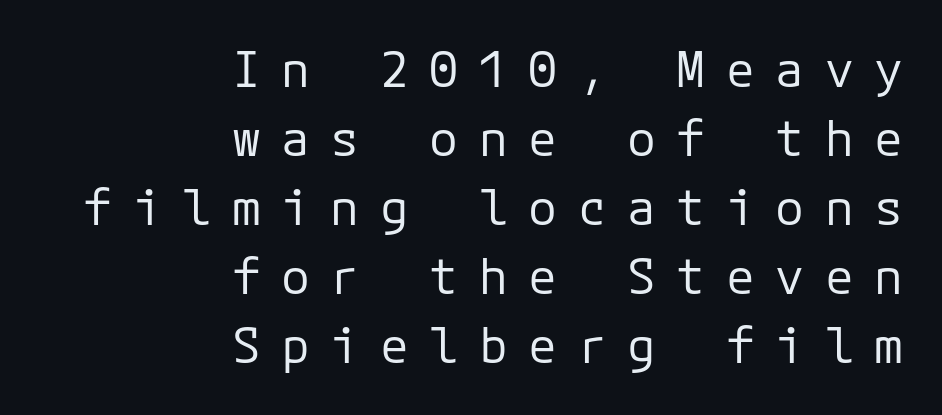
Q: Is the text bold? A: No.
Q: Is the text italic (slanted)? A: No, it is upright.
Q: Is the typeface a serif or a sans-serif typeface? A: Sans-serif.
Q: Is the text underlined? A: No.
Q: How is the paragraph aligned? A: Right-aligned.
Q: Is the spacing between letters normal or unusually wide? A: Unusually wide.
Q: Is the spacing between lines tight, normal or loose? A: Normal.
Q: Width (condensed, normal, or wide)? A: Normal.
Q: Stroke contrast? A: Low.
Q: x-height? A: Medium.
